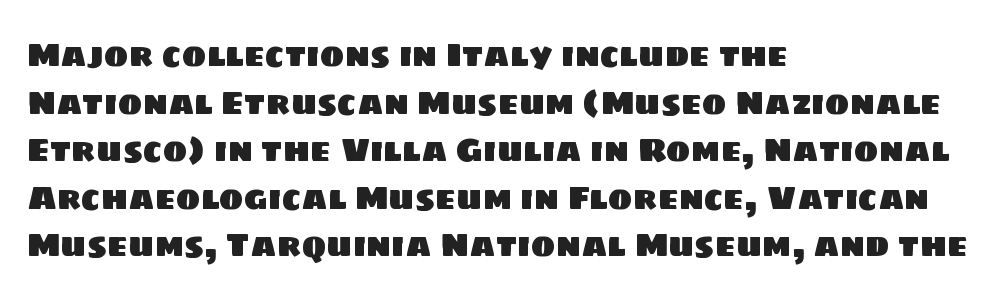
What stands out about the letter spacing? Nothing — it is the standard amount. The rendering uses a moderate line-height, typical for paragraphs. The paragraph shown leans on its left margin. The words here are not underlined. Note the varied advance widths — an 'i' is clearly narrower than an 'm'.
